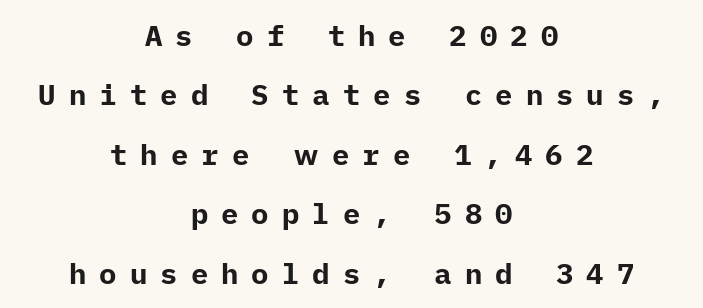
What's the leading like? Stretched, with rows far apart. Note: no serifs on the glyphs. Descender tails drop into unmarked territory. The letterforms stand isolated, each surrounded by extra space. Does the copy run flush right? No — it is centered line by line.
